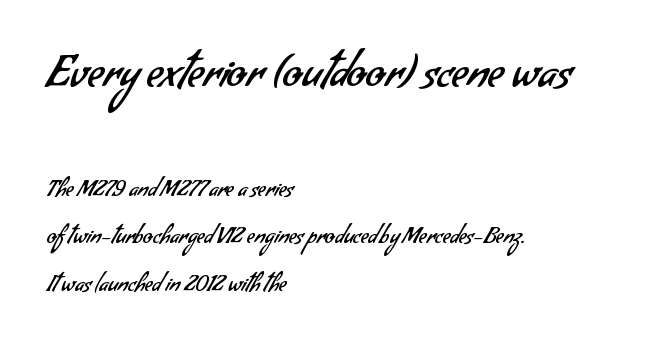
Clear beneath every line of the passage. Examine the stroke ends and you'll find no serifs. Visually the block forms a straight wall on the left and a jagged coastline on the right. Caption: standard tracking, unaltered. Widely set lines give the paragraph a tall, airy silhouette.
